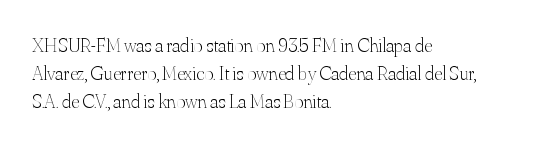
The image shows 20 px text type, upright; set left-aligned, normal line spacing (1.39x), normal letter spacing, not underlined.
